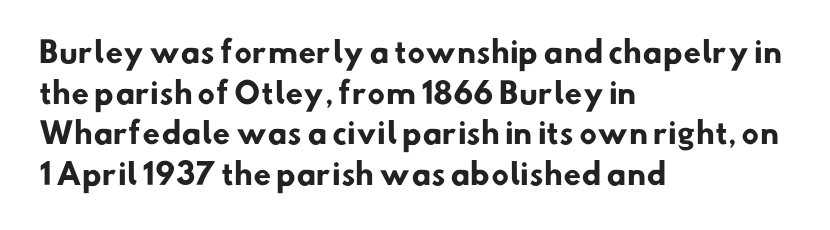
Spacing verdict: proportional, widths tailored to each character. As a designer I'd log this as weight 700, bold. The passage is arranged the way most books set body copy — flush left. The letterforms sit shoulder to shoulder at normal distance. Quick note: underline off.
